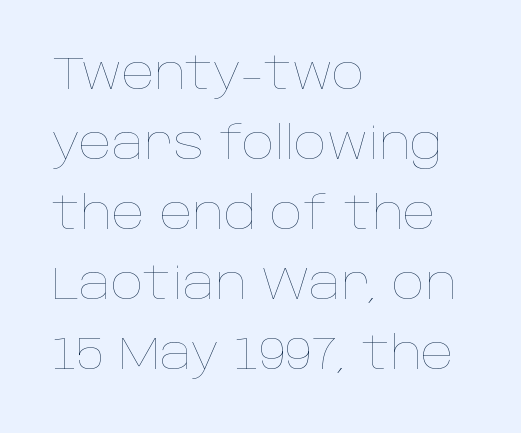
Q: Is the text bold? A: No.
Q: Is the text italic (slanted)? A: No, it is upright.
Q: Is the text underlined? A: No.
Q: How is the paragraph aligned? A: Left-aligned.
Q: Is the spacing between letters normal or unusually wide? A: Normal.
Q: Is the spacing between lines tight, normal or loose? A: Normal.
Q: Width (condensed, normal, or wide)? A: Normal.
Q: Stroke contrast? A: Low.
Q: x-height? A: Large.
Q: Monospaced? A: No.
